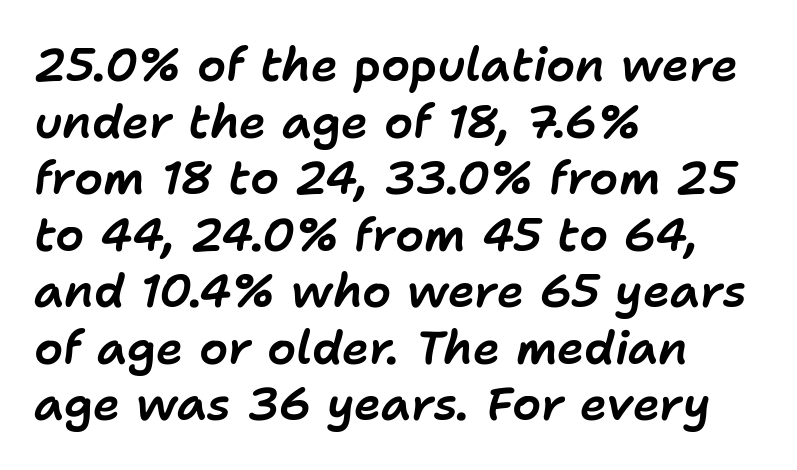
{"italic": "yes", "lean": "right", "slant_degrees": 11, "width": "normal", "stroke_contrast": "low", "x_height": "medium", "monospaced": "no", "underline": "no", "align": "left", "line_spacing_ratio": 1.23, "letter_spacing": "normal", "letter_spacing_em": 0.0, "glyph_px": 46}
